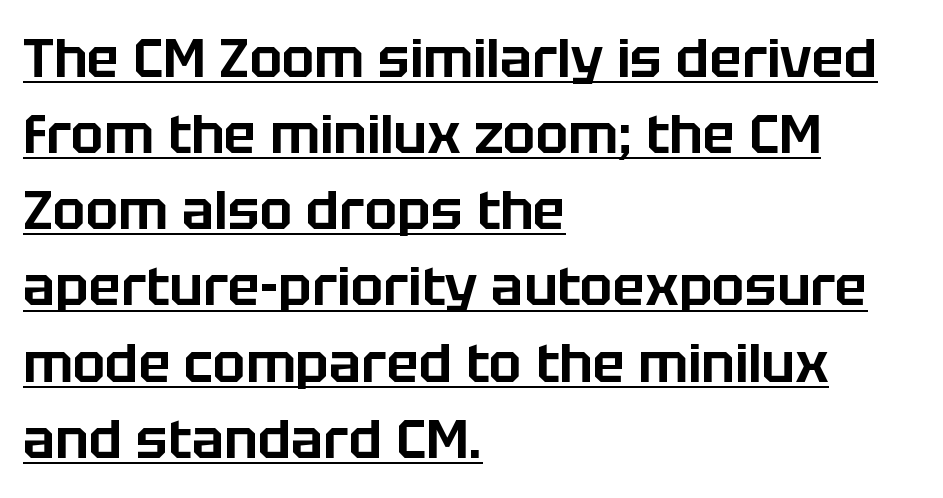
This sample uses plain, unmodified letter spacing. Successive baselines arrive at the customary interval. Observe the absence of serifs on each vertical stroke in this sample. Each line starts at the same left margin while the right side varies.
